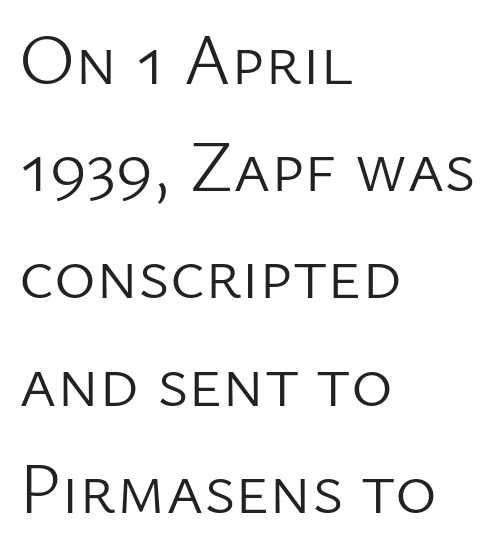
The image shows 71 px light sans-serif type, upright; set left-aligned, normal line spacing (1.51x), normal letter spacing, not underlined; low stroke contrast and a medium x-height.
